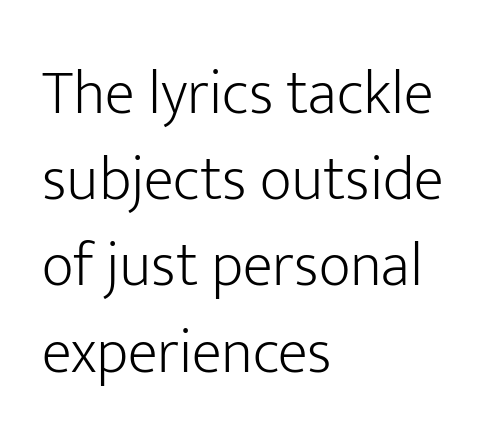
The letters look calm and open, with moderate or lighter stems. Type style note: lacks serifs. Any mark beneath the type? The region is blank. Tracking value appears to be zero — textbook default spacing.
